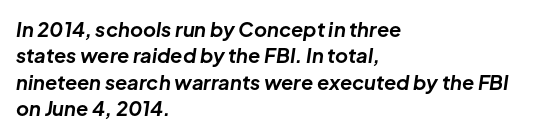
The image shows 20 px bold type, italic (leaning right); set left-aligned, normal line spacing (1.32x), normal letter spacing, not underlined.
